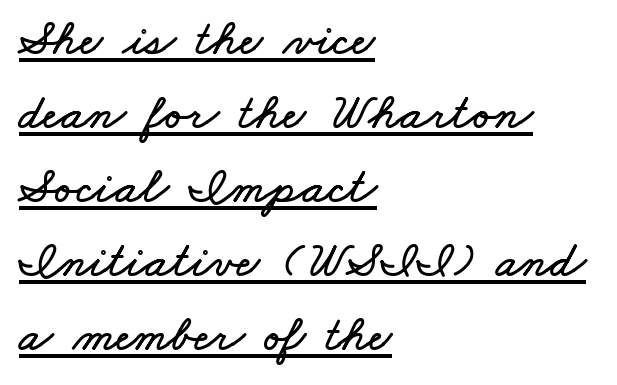
{"width": "wide", "stroke_contrast": "low", "x_height": "small", "monospaced": "no", "underline": "yes", "align": "left", "line_spacing": "normal", "line_spacing_ratio": 1.48, "letter_spacing": "normal", "letter_spacing_em": 0.0, "glyph_px": 50}
